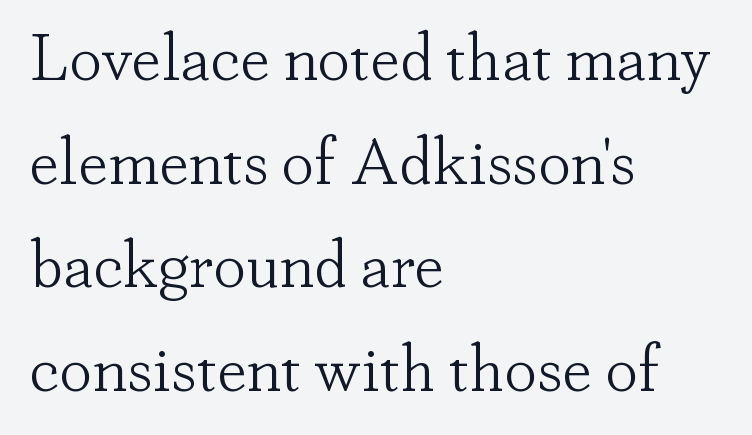
Q: Is the text bold? A: No.
Q: Is the text italic (slanted)? A: No, it is upright.
Q: Is the typeface a serif or a sans-serif typeface? A: Serif.
Q: Is the text underlined? A: No.
Q: How is the paragraph aligned? A: Left-aligned.
Q: Is the spacing between letters normal or unusually wide? A: Normal.
Q: Is the spacing between lines tight, normal or loose? A: Normal.
Q: Width (condensed, normal, or wide)? A: Normal.
Q: Stroke contrast? A: Low.
Q: x-height? A: Small.
Q: Monospaced? A: No.
